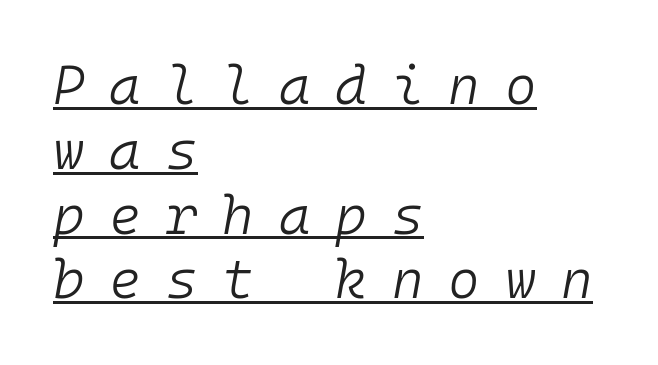
The image shows 54 px light type, italic (leaning right), monospaced; set left-aligned, line spacing 1.2x, unusually wide letter spacing (+0.46 em), underlined; low stroke contrast and a medium x-height.
